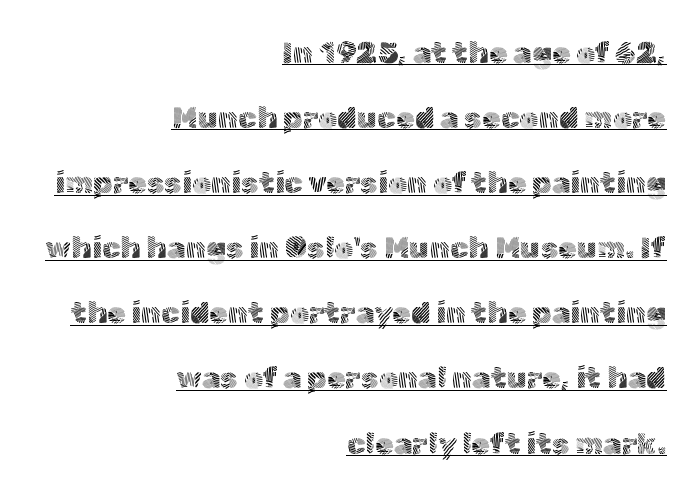
The image shows 30 px light sans-serif type, upright; set right-aligned, loose line spacing (2.17x), normal letter spacing, underlined; a medium x-height.
